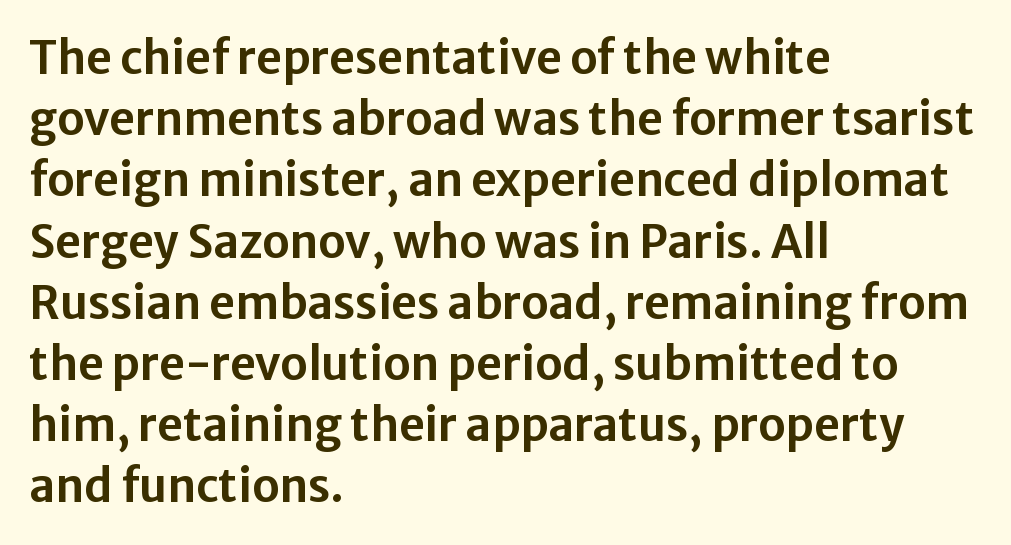
Q: Is the text italic (slanted)? A: No, it is upright.
Q: Is the typeface a serif or a sans-serif typeface? A: Sans-serif.
Q: Is the text underlined? A: No.
Q: How is the paragraph aligned? A: Left-aligned.
Q: Is the spacing between letters normal or unusually wide? A: Normal.
Q: Is the spacing between lines tight, normal or loose? A: Normal.
Q: Width (condensed, normal, or wide)? A: Normal.
Q: Stroke contrast? A: Low.
Q: x-height? A: Medium.
Q: Monospaced? A: No.
